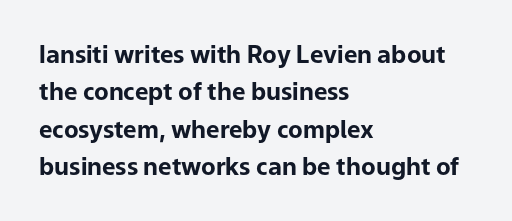
{"italic": "no", "bold": "yes", "underline": "no", "align": "left", "line_spacing": "normal", "line_spacing_ratio": 1.56, "letter_spacing": "normal", "letter_spacing_em": 0.0, "glyph_px": 24}
